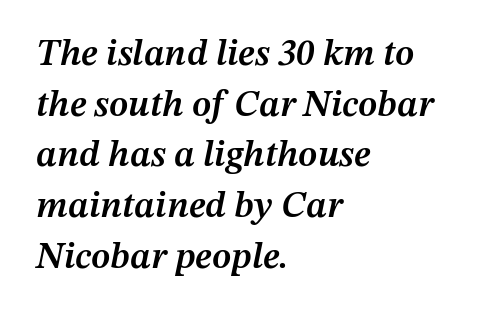
{"italic": "yes", "lean": "right", "slant_degrees": 12, "bold": "semi", "weight": "semibold", "width": "normal", "stroke_contrast": "medium", "x_height": "medium", "monospaced": "no", "underline": "no", "align": "left", "line_spacing": "normal", "line_spacing_ratio": 1.37, "letter_spacing": "normal", "letter_spacing_em": 0.0, "glyph_px": 37}
